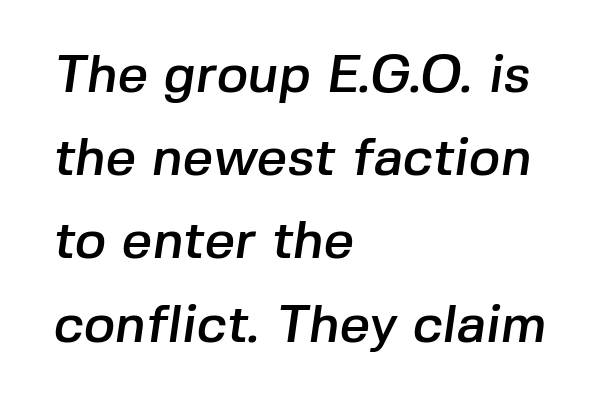
The image shows 53 px sans-serif type; set left-aligned, normal line spacing (1.57x), normal letter spacing, not underlined; low stroke contrast and a medium x-height.
